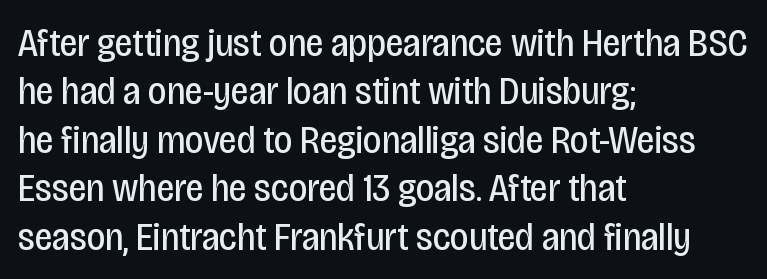
Q: Is the text bold? A: No.
Q: Is the text italic (slanted)? A: No, it is upright.
Q: Is the typeface a serif or a sans-serif typeface? A: Sans-serif.
Q: Is the text underlined? A: No.
Q: How is the paragraph aligned? A: Left-aligned.
Q: Is the spacing between letters normal or unusually wide? A: Normal.
Q: Width (condensed, normal, or wide)? A: Condensed.
Q: Stroke contrast? A: Low.
Q: x-height? A: Large.
Q: Monospaced? A: No.
